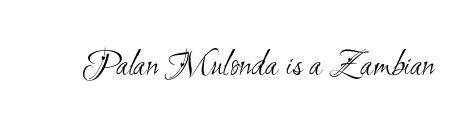
The horizontal fit of the characters is conventional and even. The strokes carry an ordinary text weight at most. A typesetter would label this face a sans. Only glyphs here, with clear space below each row. Looks like regular typesetting: each glyph gets only the width it needs.
